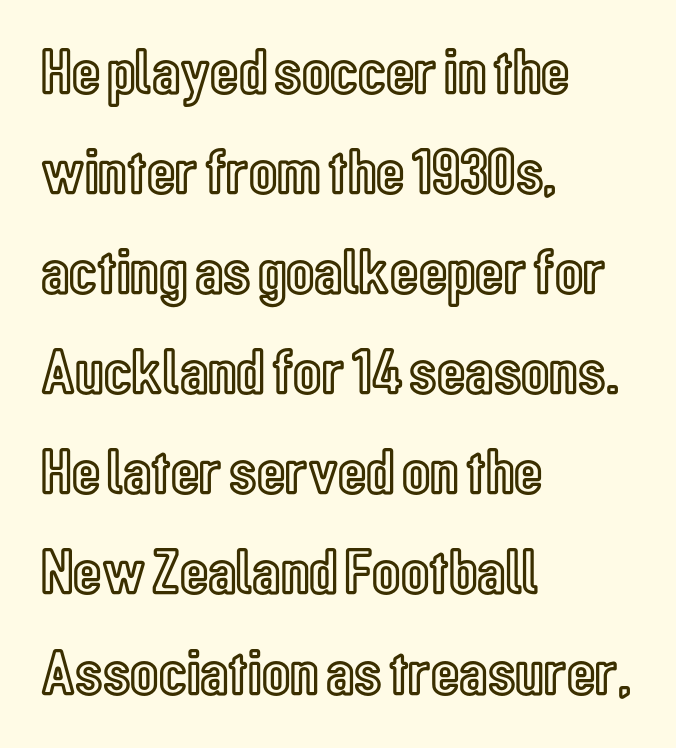
{"italic": "no", "width": "condensed", "x_height": "medium", "monospaced": "no", "underline": "no", "align": "left", "line_spacing": "normal", "line_spacing_ratio": 1.54, "letter_spacing": "normal", "letter_spacing_em": 0.0, "glyph_px": 65}
